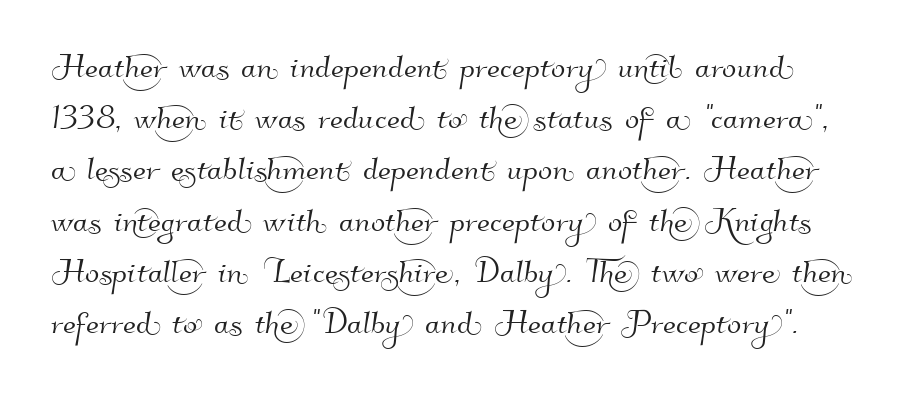
The type is set solid horizontally, with unmodified tracking. Plain, unruled lines of type. Does the type have serifs? No, each stem ends abruptly. These lines are rendered in a variable-pitch font.
